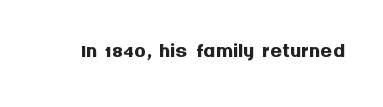
The image shows 30 px semibold sans-serif type, upright; set normal letter spacing, not underlined; medium stroke contrast and a large x-height.
